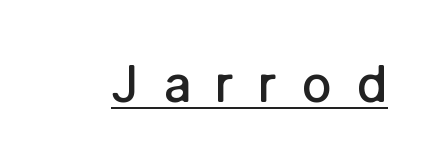
The image shows 50 px semibold sans-serif type, upright; set unusually wide letter spacing (+0.48 em), underlined; low stroke contrast and a medium x-height.
